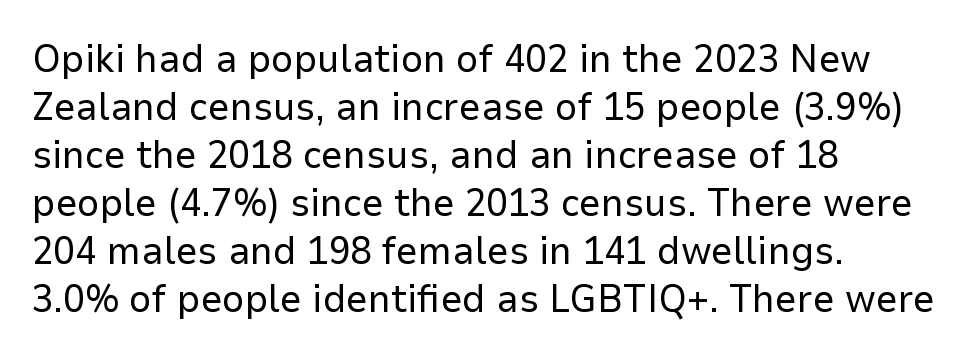
{"serif": "no", "italic": "no", "bold": "no", "weight": "regular", "width": "normal", "stroke_contrast": "low", "x_height": "medium", "monospaced": "no", "underline": "no", "align": "left", "line_spacing_ratio": 1.23, "letter_spacing": "normal", "letter_spacing_em": 0.0, "glyph_px": 39}
